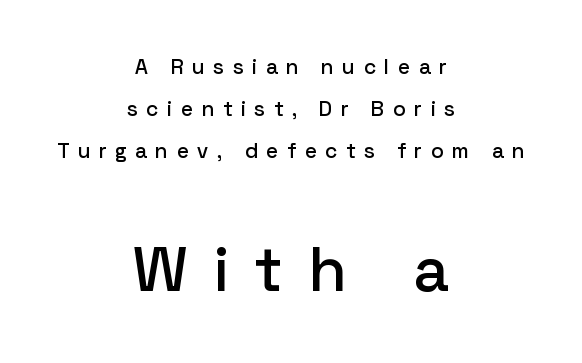
The image shows 63 px sans-serif type, upright; set centered, loose line spacing (1.99x), unusually wide letter spacing (+0.42 em), not underlined; the second (bottom) block is 3.0x larger; low stroke contrast and a medium x-height.
